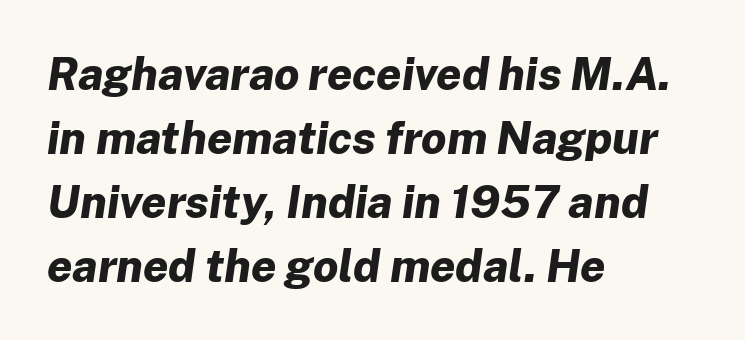
Q: Is the text bold? A: Yes.
Q: Is the text italic (slanted)? A: Yes, it leans right by about 8 degrees.
Q: Is the text underlined? A: No.
Q: How is the paragraph aligned? A: Left-aligned.
Q: Is the spacing between letters normal or unusually wide? A: Normal.
Q: Is the spacing between lines tight, normal or loose? A: Normal.
Q: Width (condensed, normal, or wide)? A: Normal.
Q: Stroke contrast? A: Low.
Q: x-height? A: Medium.
Q: Monospaced? A: No.
